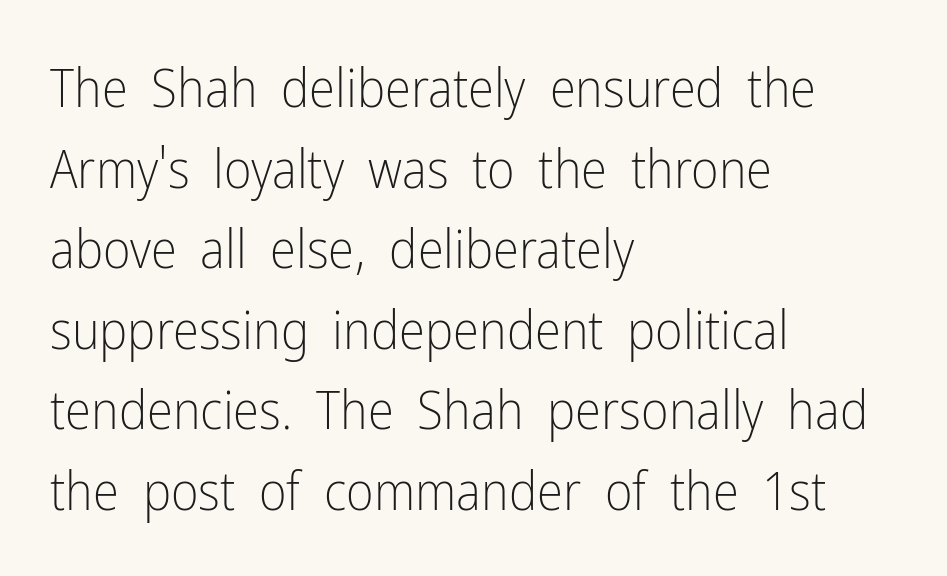
{"serif": "no", "italic": "no", "bold": "no", "weight": "light", "width": "condensed", "stroke_contrast": "low", "x_height": "medium", "monospaced": "no", "underline": "no", "align": "left", "line_spacing": "normal", "line_spacing_ratio": 1.52, "letter_spacing": "normal", "letter_spacing_em": 0.0, "glyph_px": 53}
